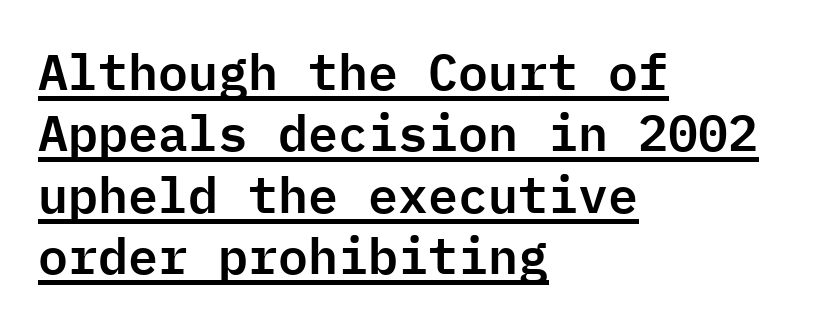
Q: Is the text italic (slanted)? A: No, it is upright.
Q: Is the typeface a serif or a sans-serif typeface? A: Sans-serif.
Q: Is the text underlined? A: Yes.
Q: How is the paragraph aligned? A: Left-aligned.
Q: Is the spacing between letters normal or unusually wide? A: Normal.
Q: Width (condensed, normal, or wide)? A: Normal.
Q: Stroke contrast? A: Low.
Q: x-height? A: Medium.
Q: Monospaced? A: Yes.
